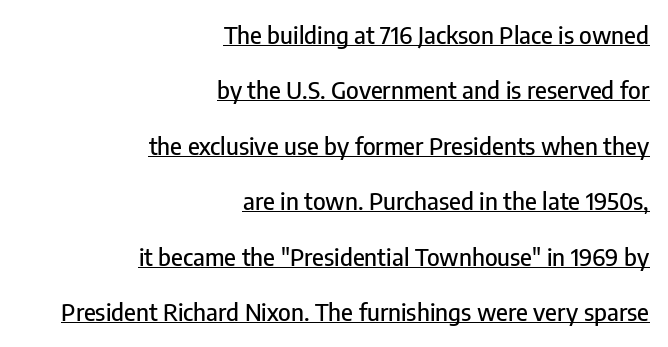
Q: Is the text italic (slanted)? A: No, it is upright.
Q: Is the text underlined? A: Yes.
Q: How is the paragraph aligned? A: Right-aligned.
Q: Is the spacing between letters normal or unusually wide? A: Normal.
Q: Is the spacing between lines tight, normal or loose? A: Loose.
